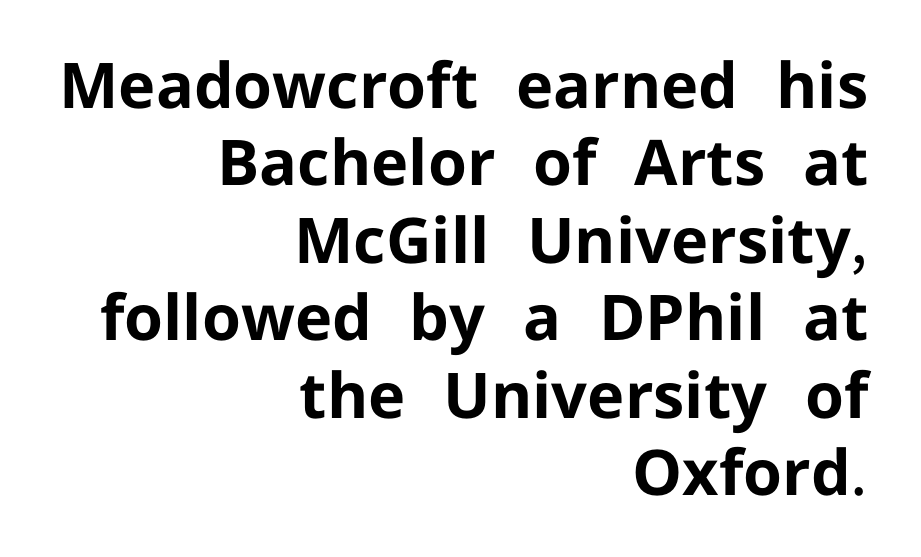
Heft: maximum for text — a bold. Observe the ordinary spacing: letters are neighbours, not strangers. This rendering features lettering with no underline. Ordinary non-slanted type is in use. These lines are set flush right with a ragged left edge. Spacing verdict: proportional, widths tailored to each character.
